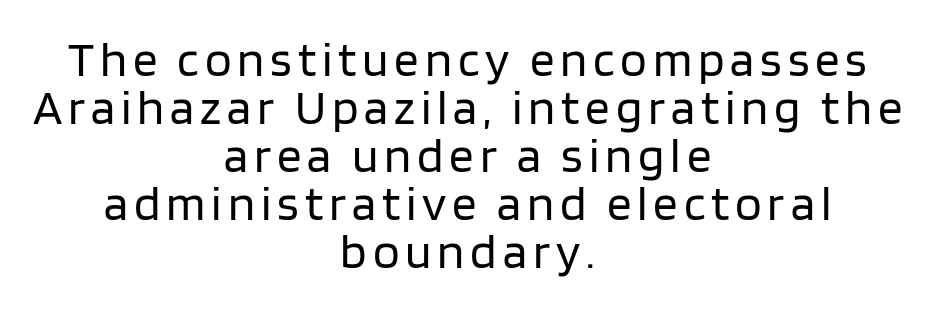
{"serif": "no", "italic": "no", "bold": "no", "weight": "regular", "width": "normal", "stroke_contrast": "low", "x_height": "large", "monospaced": "no", "underline": "no", "align": "center", "line_spacing": "tight", "line_spacing_ratio": 0.98, "glyph_px": 49}
